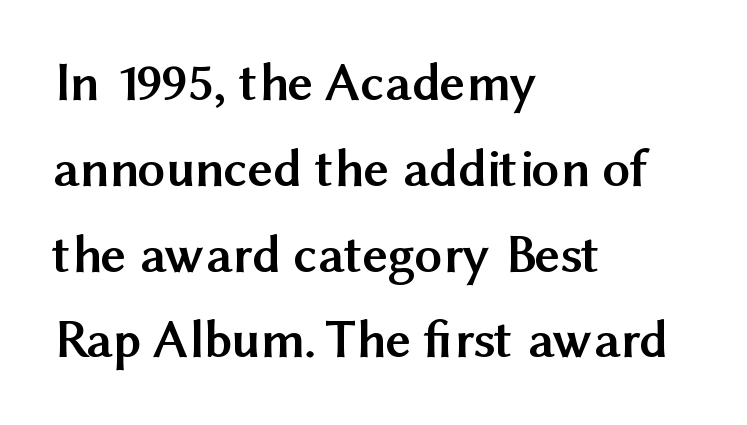
The image shows 55 px semibold sans-serif type, upright; set left-aligned, normal line spacing (1.56x), normal letter spacing, not underlined; medium stroke contrast and a medium x-height.
